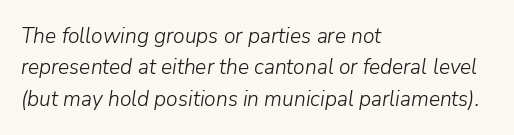
{"italic": "yes", "lean": "right", "slant_degrees": 9, "bold": "no", "underline": "no", "align": "left", "line_spacing": "normal", "line_spacing_ratio": 1.5, "letter_spacing": "normal", "letter_spacing_em": 0.0, "glyph_px": 21}
